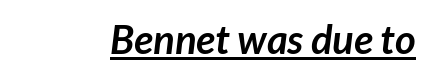
{"serif": "no", "bold": "yes", "weight": "semibold", "width": "normal", "stroke_contrast": "low", "x_height": "medium", "monospaced": "no", "underline": "yes", "letter_spacing": "normal", "letter_spacing_em": 0.0, "glyph_px": 40}
